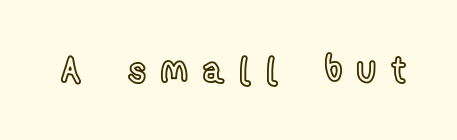
{"italic": "no", "width": "condensed", "x_height": "medium", "monospaced": "no", "underline": "no", "letter_spacing": "wide", "letter_spacing_em": 0.42, "glyph_px": 37}
